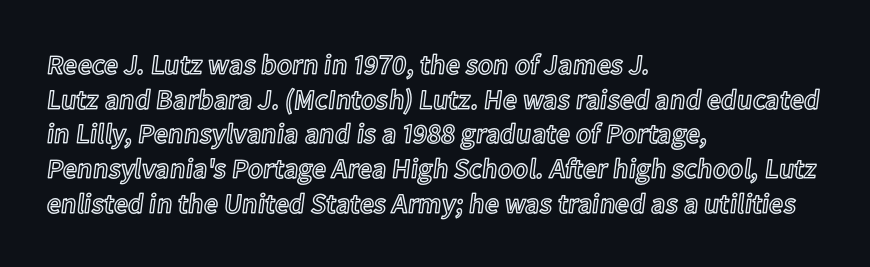
Q: Is the text italic (slanted)? A: Yes.
Q: Is the text underlined? A: No.
Q: How is the paragraph aligned? A: Left-aligned.
Q: Is the spacing between letters normal or unusually wide? A: Normal.
Q: Width (condensed, normal, or wide)? A: Normal.
Q: x-height? A: Medium.
Q: Monospaced? A: No.
